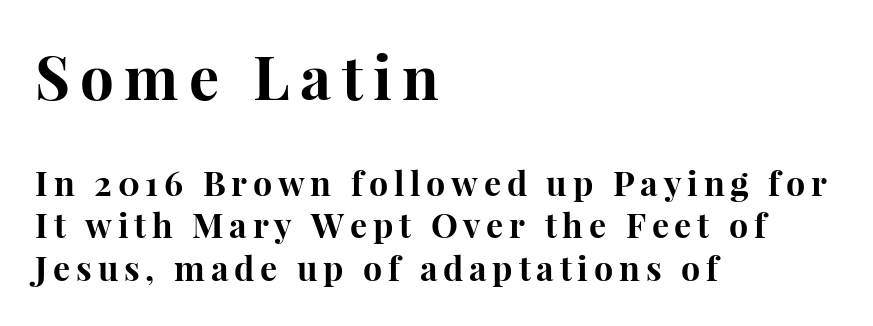
{"serif": "yes", "italic": "no", "bold": "yes", "weight": "bold", "width": "normal", "stroke_contrast": "high", "x_height": "medium", "monospaced": "no", "underline": "no", "align": "left", "line_spacing": "normal", "line_spacing_ratio": 1.26, "larger_block": "first", "size_ratio": 1.76, "glyph_px": 60}
